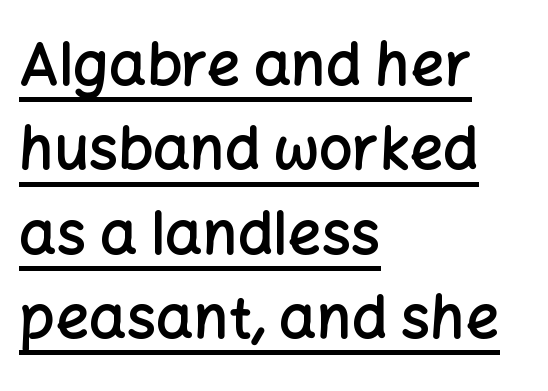
Caption: lettering with a line underneath. Do the characters align in a grid? No, the font is proportional. These lines carry some extra weight — a demibold, not a full bold. Summary of vertical rhythm: regular, with standard interline spacing.
